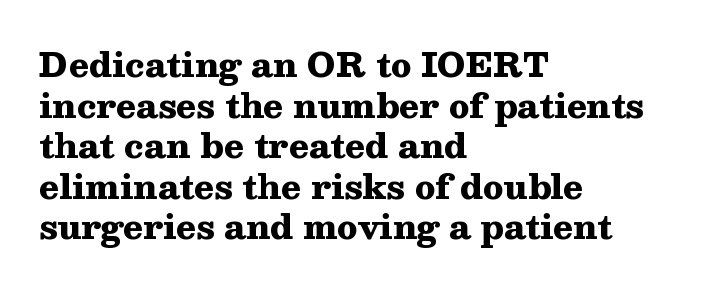
Q: Is the text bold? A: Yes.
Q: Is the text italic (slanted)? A: No, it is upright.
Q: Is the typeface a serif or a sans-serif typeface? A: Serif.
Q: Is the text underlined? A: No.
Q: How is the paragraph aligned? A: Left-aligned.
Q: Is the spacing between letters normal or unusually wide? A: Normal.
Q: Width (condensed, normal, or wide)? A: Wide.
Q: Stroke contrast? A: Medium.
Q: x-height? A: Medium.
Q: Monospaced? A: No.
